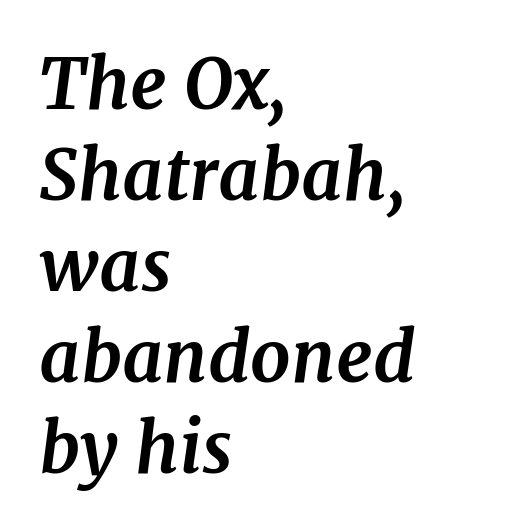
{"serif": "yes", "italic": "yes", "lean": "right", "slant_degrees": 7, "bold": "yes", "weight": "bold", "width": "normal", "stroke_contrast": "medium", "x_height": "medium", "monospaced": "no", "underline": "no", "align": "left", "line_spacing": "normal", "line_spacing_ratio": 1.28, "letter_spacing": "normal", "letter_spacing_em": 0.0, "glyph_px": 71}
